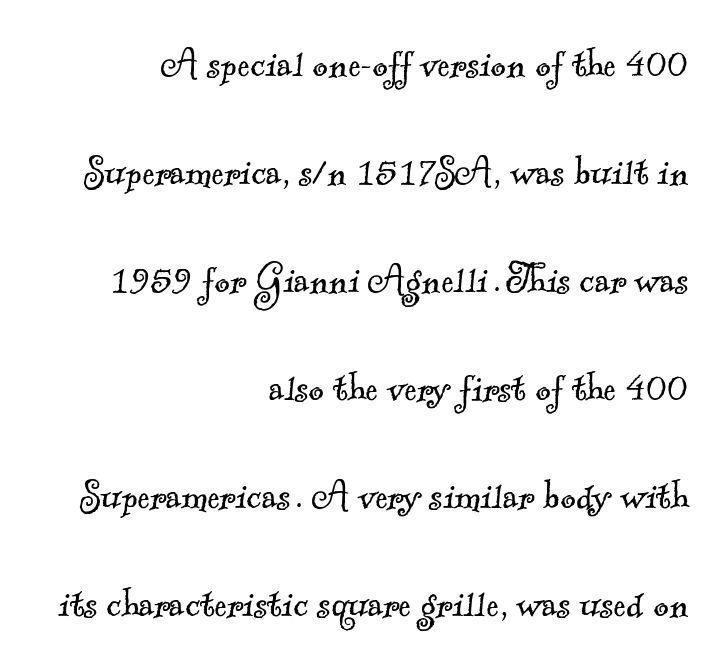
Ink coverage per letter is moderate at most. Check under the words: just untouched page. Line spacing here is loose. Is the block centered? No — it sits flush against the right margin. The designer went with a serif here, giving each stem small feet. The rendering uses natural spacing where letterforms have individual widths.
